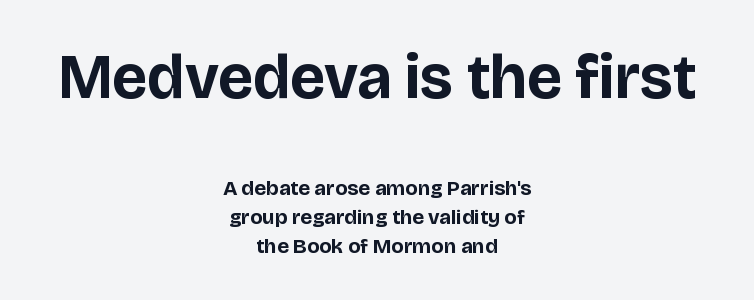
Q: Is the text bold? A: Yes.
Q: Is the text italic (slanted)? A: No, it is upright.
Q: Is the typeface a serif or a sans-serif typeface? A: Sans-serif.
Q: Is the text underlined? A: No.
Q: How is the paragraph aligned? A: Centered.
Q: Is the spacing between letters normal or unusually wide? A: Normal.
Q: Is the spacing between lines tight, normal or loose? A: Normal.
Q: Which block of text is set in a larger size, the first (top) or the second (bottom)? A: The first (top) one.
Q: Width (condensed, normal, or wide)? A: Normal.
Q: Stroke contrast? A: Low.
Q: x-height? A: Large.
Q: Monospaced? A: No.
